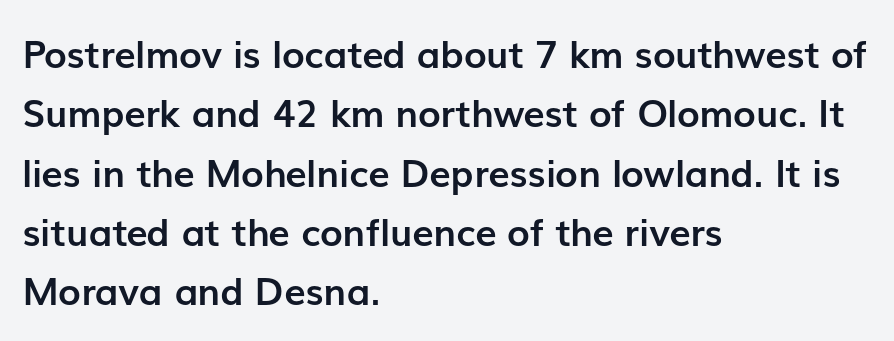
Q: Is the text bold? A: Yes.
Q: Is the text italic (slanted)? A: No, it is upright.
Q: Is the typeface a serif or a sans-serif typeface? A: Sans-serif.
Q: Is the text underlined? A: No.
Q: How is the paragraph aligned? A: Left-aligned.
Q: Is the spacing between letters normal or unusually wide? A: Normal.
Q: Is the spacing between lines tight, normal or loose? A: Normal.
Q: Width (condensed, normal, or wide)? A: Normal.
Q: Stroke contrast? A: Low.
Q: x-height? A: Medium.
Q: Monospaced? A: No.
